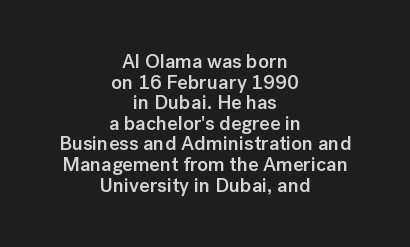
Q: Is the text bold? A: Semi-bold.
Q: Is the text italic (slanted)? A: No, it is upright.
Q: Is the text underlined? A: No.
Q: How is the paragraph aligned? A: Centered.
Q: Is the spacing between letters normal or unusually wide? A: Normal.
Q: Is the spacing between lines tight, normal or loose? A: Tight.
